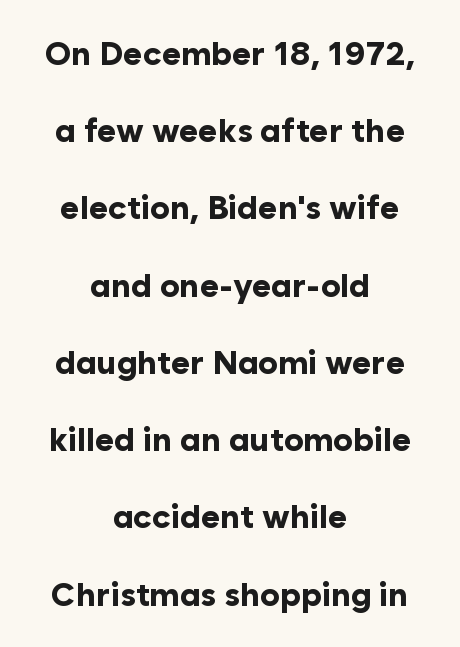
{"serif": "no", "italic": "no", "bold": "yes", "weight": "bold", "width": "normal", "stroke_contrast": "low", "x_height": "medium", "monospaced": "no", "underline": "no", "align": "center", "line_spacing": "loose", "line_spacing_ratio": 2.34, "letter_spacing": "normal", "letter_spacing_em": 0.0, "glyph_px": 33}
